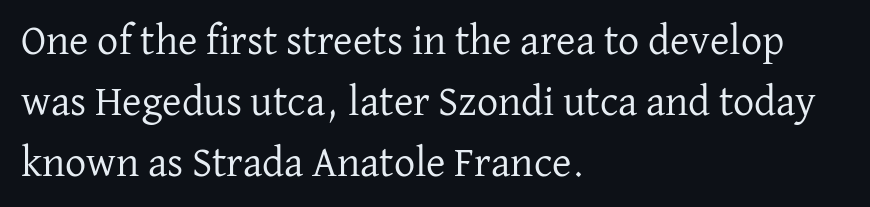
Rule under the text: the space is simply empty. These lines sit exactly where default settings would place them. The font is comparable to plain body text, perhaps lighter. Each letter keeps its own natural width here, so spacing adapts to shape. The characters display serif detailing at their extremities.
